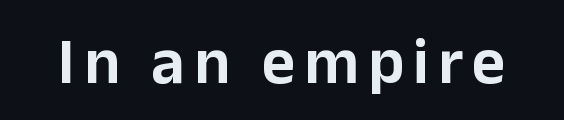
Q: Is the text italic (slanted)? A: No, it is upright.
Q: Is the typeface a serif or a sans-serif typeface? A: Sans-serif.
Q: Is the text underlined? A: No.
Q: Width (condensed, normal, or wide)? A: Normal.
Q: Stroke contrast? A: Low.
Q: x-height? A: Medium.
Q: Monospaced? A: No.
